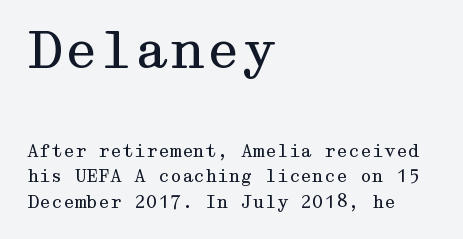
{"serif": "yes", "italic": "no", "bold": "no", "weight": "regular", "width": "wide", "stroke_contrast": "medium", "x_height": "medium", "underline": "no", "align": "left", "line_spacing": "normal", "line_spacing_ratio": 1.48, "letter_spacing": "normal", "letter_spacing_em": 0.0, "larger_block": "first", "size_ratio": 3.0, "glyph_px": 51}
